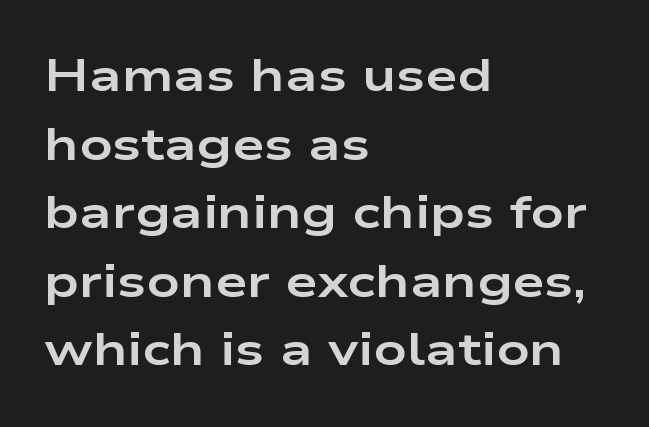
The image shows 46 px bold, wide sans-serif type, upright; set left-aligned, normal line spacing (1.49x), normal letter spacing, not underlined; low stroke contrast and a medium x-height.
